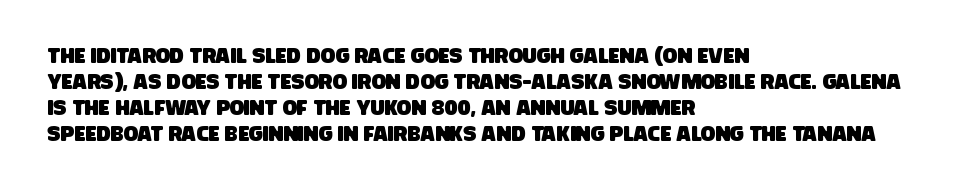
Q: Is the text underlined? A: No.
Q: How is the paragraph aligned? A: Left-aligned.
Q: Is the spacing between letters normal or unusually wide? A: Normal.
